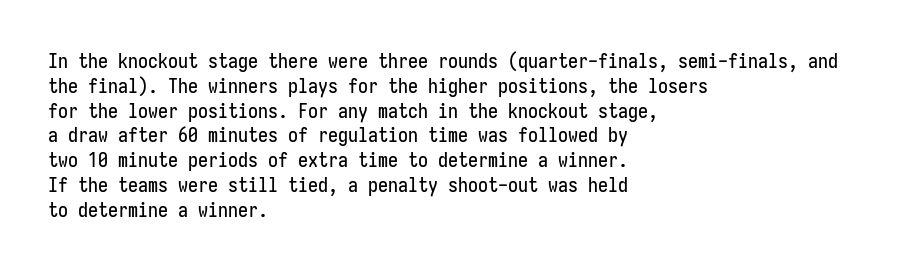
The image shows 20 px text type, upright; set left-aligned, line spacing 1.24x, normal letter spacing, not underlined.
